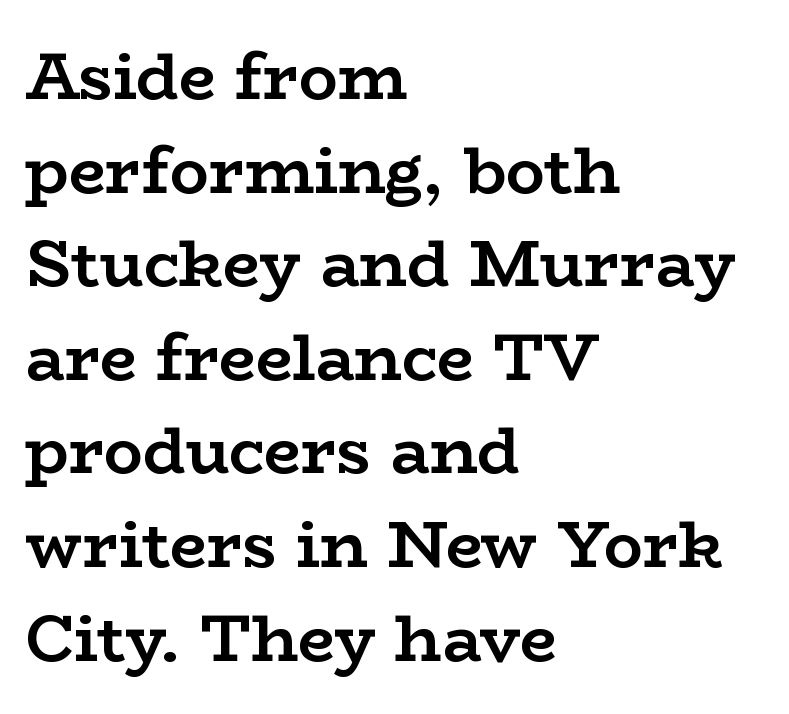
The compositor pushed each line to the left boundary. The characters display serif detailing at their extremities. Has an underline been added? It has not. This sample uses plain, unmodified letter spacing.
